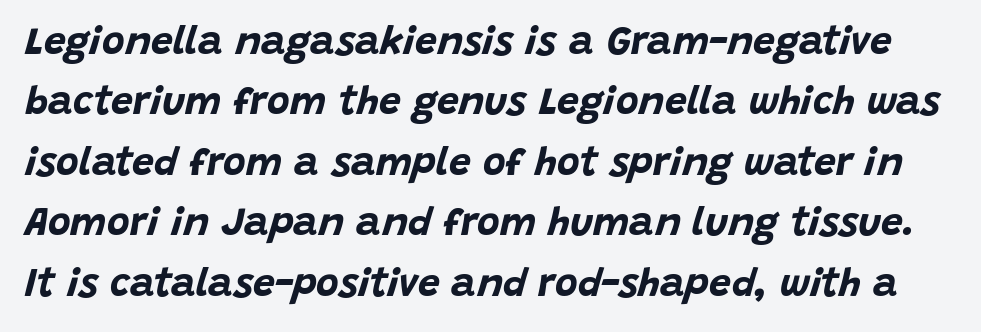
Q: Is the text bold? A: Yes.
Q: Is the text italic (slanted)? A: Yes, it leans right by about 15 degrees.
Q: Is the text underlined? A: No.
Q: Is the spacing between letters normal or unusually wide? A: Normal.
Q: Is the spacing between lines tight, normal or loose? A: Normal.
Q: Width (condensed, normal, or wide)? A: Normal.
Q: Stroke contrast? A: Low.
Q: x-height? A: Large.
Q: Monospaced? A: No.
